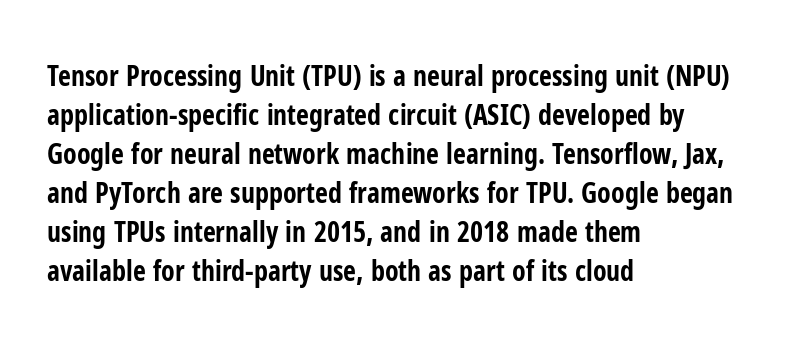
The passage shown has conventional tracking throughout. Summary of vertical rhythm: regular, with standard interline spacing. The words here are not underlined. Characters remain perfectly vertical along every line. You'd pick this weight for a headline — it's a proper bold.
